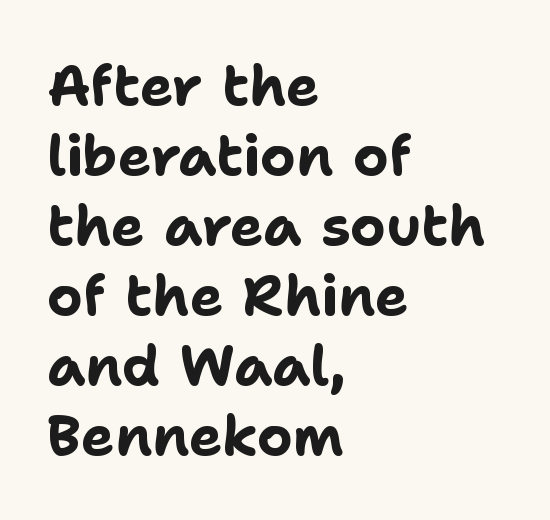
The letters stand upright; this is a roman face. The face used here is rendered with its standard letterfit. Regarding leading, the lines here are spaced in the standard way. Clear beneath every line of the passage. Think of a printed novel: that variable character pitch is what you see here. This sample uses a sans-serif face.
